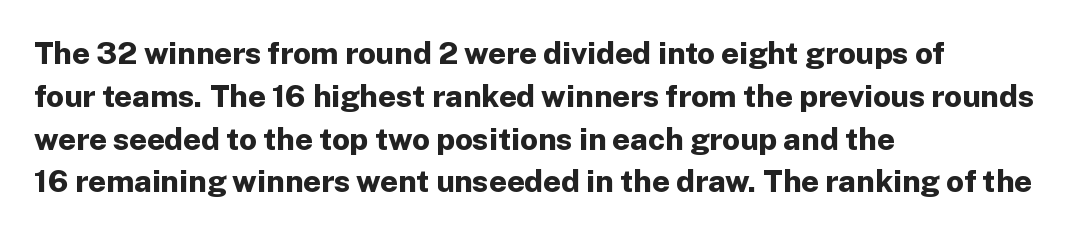
The image shows 31 px bold sans-serif type, upright; set left-aligned, normal line spacing (1.38x), normal letter spacing, not underlined; low stroke contrast and a medium x-height.
